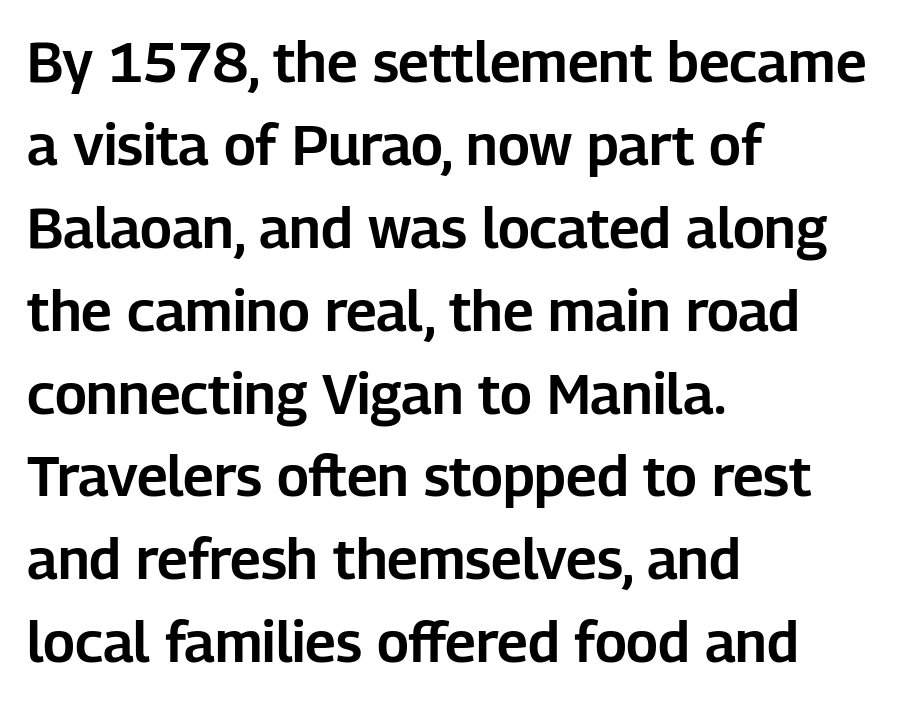
Q: Is the text italic (slanted)? A: No, it is upright.
Q: Is the typeface a serif or a sans-serif typeface? A: Sans-serif.
Q: Is the text underlined? A: No.
Q: How is the paragraph aligned? A: Left-aligned.
Q: Is the spacing between letters normal or unusually wide? A: Normal.
Q: Is the spacing between lines tight, normal or loose? A: Normal.
Q: Width (condensed, normal, or wide)? A: Normal.
Q: Stroke contrast? A: Low.
Q: x-height? A: Medium.
Q: Monospaced? A: No.
